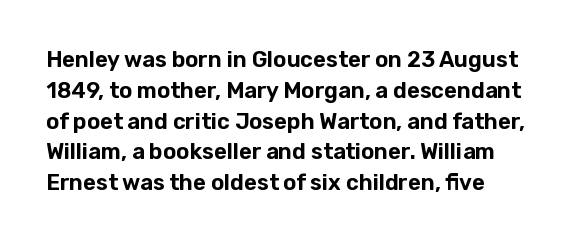
Style check: upright. The gaps between neighbouring characters are ordinary and unremarkable. Underlining? Definitely not there. Students, observe: this is what conventionally led text looks like.
